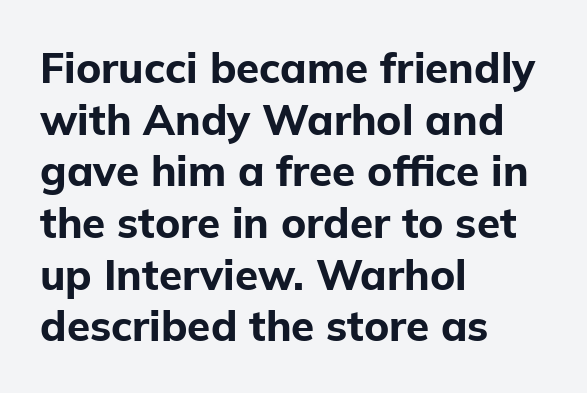
The image shows 42 px bold sans-serif type, upright; set left-aligned, line spacing 1.23x, normal letter spacing, not underlined; low stroke contrast and a medium x-height.
